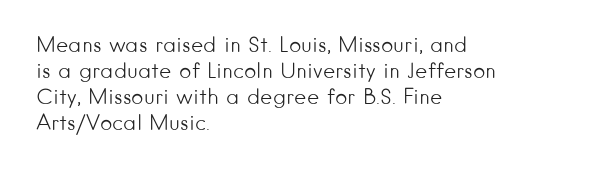
Q: Is the text bold? A: No.
Q: Is the text italic (slanted)? A: No, it is upright.
Q: Is the text underlined? A: No.
Q: How is the paragraph aligned? A: Left-aligned.
Q: Is the spacing between letters normal or unusually wide? A: Normal.
